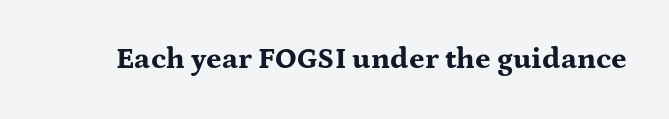
The image shows 30 px bold, wide serif type, upright; set normal letter spacing, not underlined; medium stroke contrast and a medium x-height.
